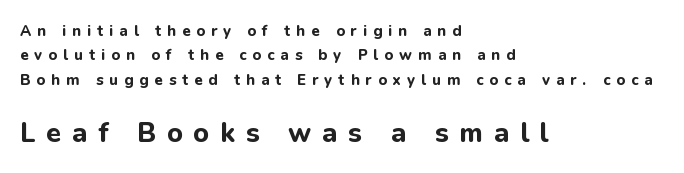
The image shows 27 px bold type, upright; set left-aligned, normal line spacing (1.62x), unusually wide letter spacing (+0.4 em), not underlined; the second (bottom) block is 1.8x larger.
